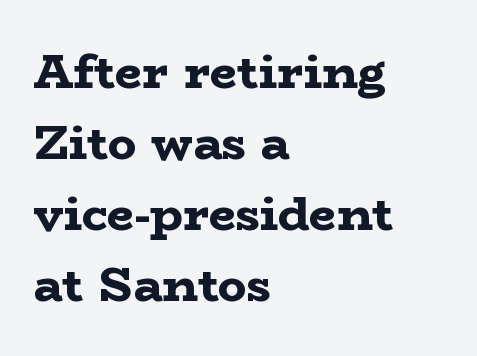
Q: Is the text bold? A: Yes.
Q: Is the text italic (slanted)? A: No, it is upright.
Q: Is the typeface a serif or a sans-serif typeface? A: Serif.
Q: Is the text underlined? A: No.
Q: How is the paragraph aligned? A: Left-aligned.
Q: Is the spacing between letters normal or unusually wide? A: Normal.
Q: Is the spacing between lines tight, normal or loose? A: Normal.
Q: Width (condensed, normal, or wide)? A: Wide.
Q: Stroke contrast? A: Low.
Q: x-height? A: Medium.
Q: Monospaced? A: No.
